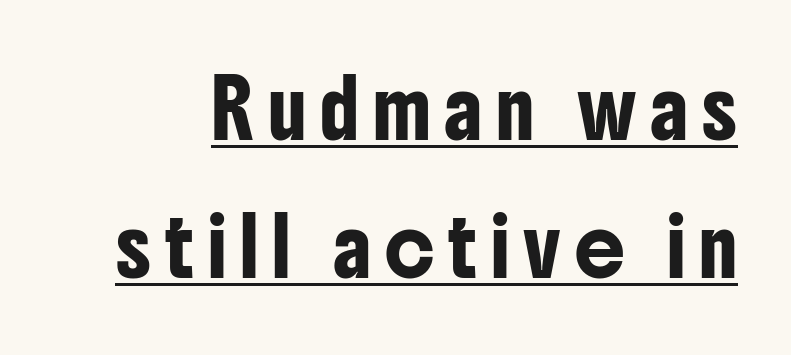
{"serif": "no", "italic": "no", "width": "condensed", "stroke_contrast": "low", "x_height": "medium", "monospaced": "no", "underline": "yes", "line_spacing": "loose", "line_spacing_ratio": 2.46, "letter_spacing": "wide", "letter_spacing_em": 0.25, "glyph_px": 56}
